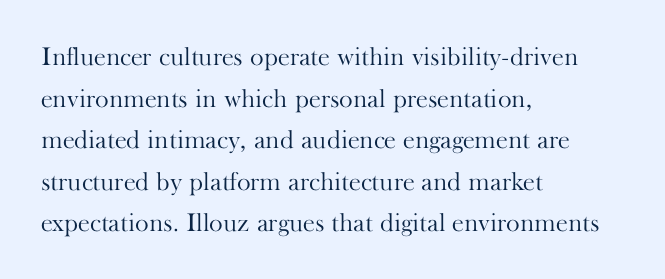
Q: Is the text bold? A: No.
Q: Is the text italic (slanted)? A: No, it is upright.
Q: Is the text underlined? A: No.
Q: How is the paragraph aligned? A: Left-aligned.
Q: Is the spacing between letters normal or unusually wide? A: Normal.
Q: Is the spacing between lines tight, normal or loose? A: Normal.
